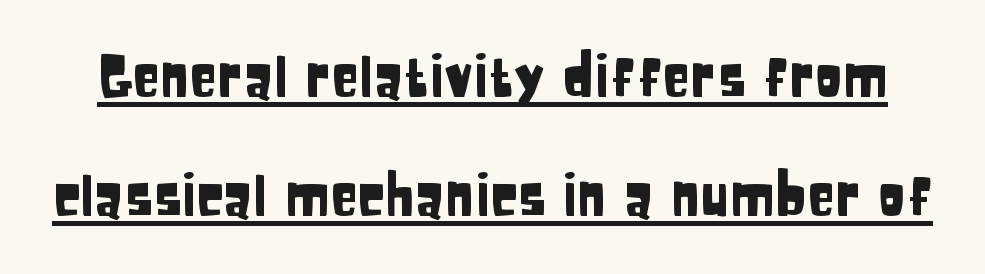
The typeface chosen for these lines omits serifs. Compared with undecorated copy, this sample adds a rule below the words. Designer's note — italics off, roman on. A typesetter would call this zero additional tracking. Honestly, the rows look like they've been pulled way apart.
